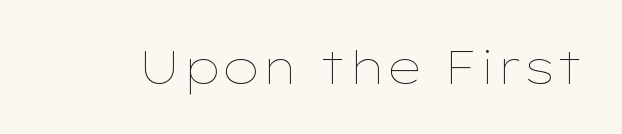
Q: Is the text bold? A: No.
Q: Is the text italic (slanted)? A: No, it is upright.
Q: Is the text underlined? A: No.
Q: Is the spacing between letters normal or unusually wide? A: Normal.
Q: Width (condensed, normal, or wide)? A: Wide.
Q: Stroke contrast? A: Low.
Q: x-height? A: Medium.
Q: Monospaced? A: No.
